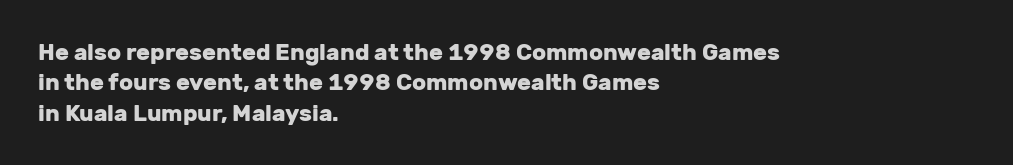
Q: Is the text bold? A: Yes.
Q: Is the text italic (slanted)? A: No, it is upright.
Q: Is the text underlined? A: No.
Q: How is the paragraph aligned? A: Left-aligned.
Q: Is the spacing between letters normal or unusually wide? A: Normal.
Q: Is the spacing between lines tight, normal or loose? A: Normal.
